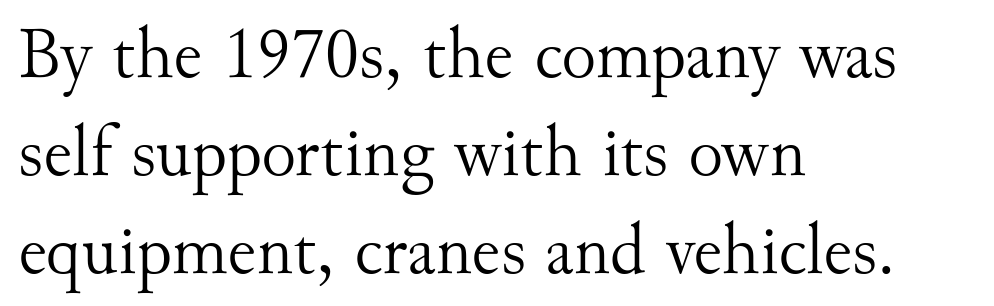
The font's upright variant was chosen for this text. A typesetter would call this zero additional tracking. The rendering shows small feet on the letterforms — a serif design. Note the varied advance widths — an 'i' is clearly narrower than an 'm'. Caption: multi-line text, flush left, ragged right.
